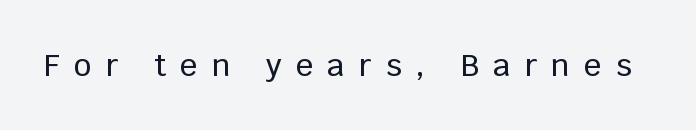
Q: Is the text italic (slanted)? A: No, it is upright.
Q: Is the typeface a serif or a sans-serif typeface? A: Sans-serif.
Q: Is the text underlined? A: No.
Q: Is the spacing between letters normal or unusually wide? A: Unusually wide.
Q: Width (condensed, normal, or wide)? A: Normal.
Q: Stroke contrast? A: Low.
Q: x-height? A: Large.
Q: Monospaced? A: No.
